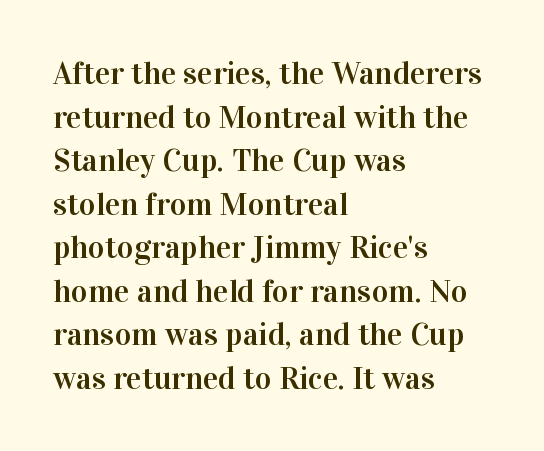
The strip under each line holds only bare page. Think of a printed novel: that variable character pitch is what you see here. Notice how descenders clear the ascenders below comfortably — that's standard leading. The setting favours the left margin, as ordinary paragraphs usually do. This rendering employs a face with finishing strokes, i.e., a serif.
